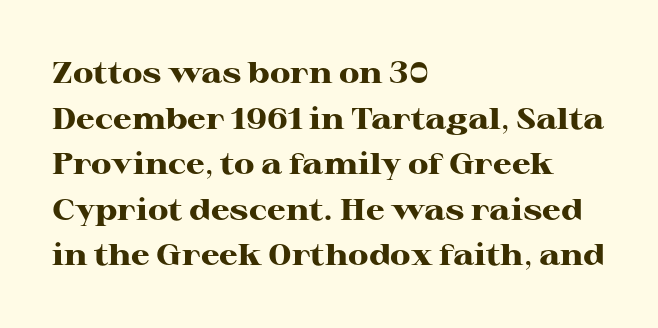
{"serif": "yes", "italic": "no", "bold": "yes", "weight": "heavy", "width": "wide", "stroke_contrast": "high", "x_height": "medium", "monospaced": "no", "underline": "no", "align": "left", "line_spacing": "normal", "line_spacing_ratio": 1.52, "letter_spacing": "normal", "letter_spacing_em": 0.0, "glyph_px": 30}
